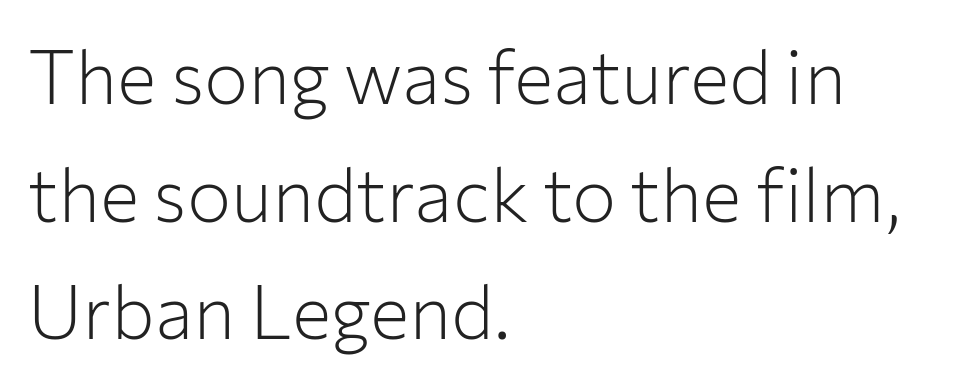
{"serif": "no", "italic": "no", "bold": "no", "weight": "light", "width": "normal", "stroke_contrast": "low", "x_height": "medium", "monospaced": "no", "underline": "no", "align": "left", "line_spacing": "normal", "line_spacing_ratio": 1.59, "letter_spacing": "normal", "letter_spacing_em": 0.0, "glyph_px": 74}
